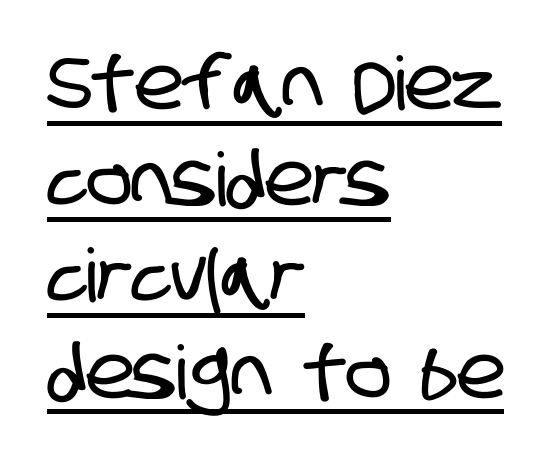
{"serif": "no", "width": "condensed", "stroke_contrast": "low", "x_height": "large", "monospaced": "no", "underline": "yes", "align": "left", "line_spacing": "normal", "line_spacing_ratio": 1.3, "letter_spacing": "normal", "letter_spacing_em": 0.0, "glyph_px": 74}
